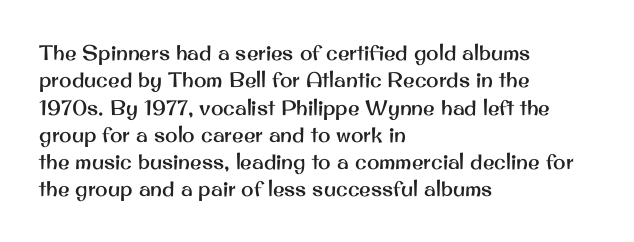
Q: Is the text italic (slanted)? A: No, it is upright.
Q: Is the text underlined? A: No.
Q: How is the paragraph aligned? A: Left-aligned.
Q: Is the spacing between letters normal or unusually wide? A: Normal.
Q: Is the spacing between lines tight, normal or loose? A: Normal.
